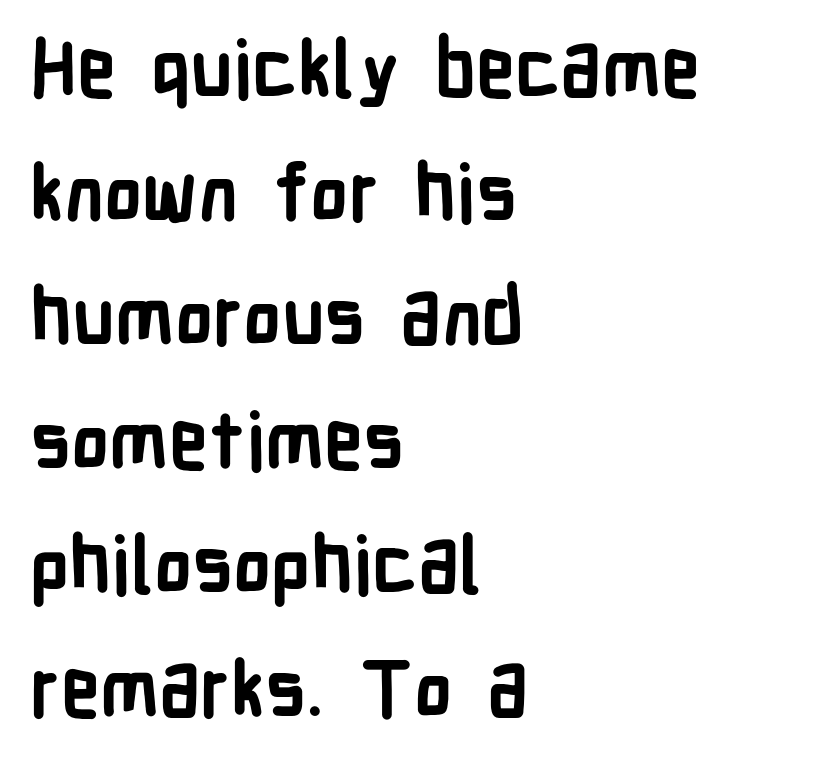
Think of a printed novel: that variable character pitch is what you see here. When letters stand straight like this, we call the style roman or upright. The passage shown stacks its lines at a standard gap. Has an underline been added? It has not.
